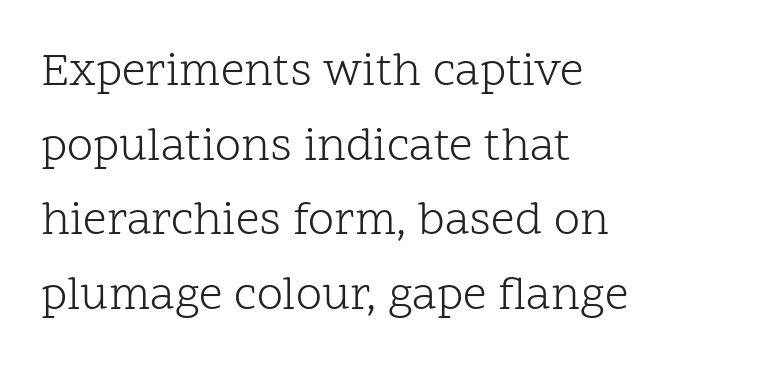
Q: Is the text bold? A: No.
Q: Is the text italic (slanted)? A: No, it is upright.
Q: Is the typeface a serif or a sans-serif typeface? A: Serif.
Q: Is the text underlined? A: No.
Q: How is the paragraph aligned? A: Left-aligned.
Q: Is the spacing between letters normal or unusually wide? A: Normal.
Q: Is the spacing between lines tight, normal or loose? A: Normal.
Q: Width (condensed, normal, or wide)? A: Normal.
Q: Stroke contrast? A: Low.
Q: x-height? A: Medium.
Q: Monospaced? A: No.
